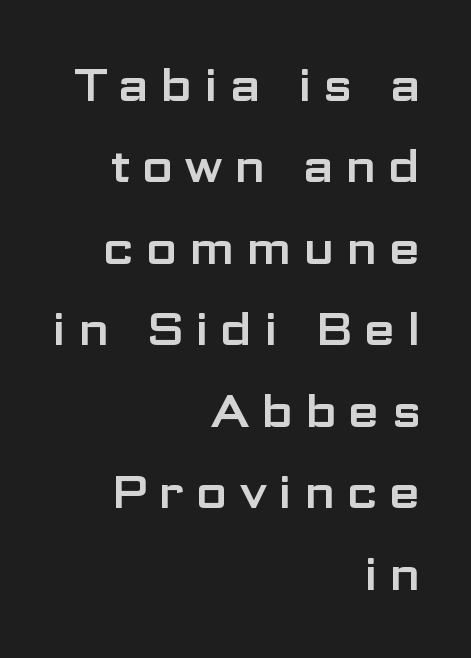
Q: Is the text italic (slanted)? A: No, it is upright.
Q: Is the typeface a serif or a sans-serif typeface? A: Sans-serif.
Q: Is the text underlined? A: No.
Q: How is the paragraph aligned? A: Right-aligned.
Q: Is the spacing between letters normal or unusually wide? A: Unusually wide.
Q: Width (condensed, normal, or wide)? A: Wide.
Q: Stroke contrast? A: Low.
Q: x-height? A: Medium.
Q: Monospaced? A: No.
